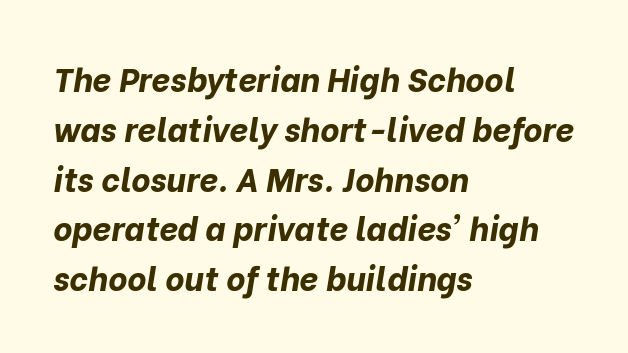
The image shows 33 px bold type, italic (leaning right); set left-aligned, normal line spacing (1.51x), normal letter spacing, not underlined; low stroke contrast and a medium x-height.
